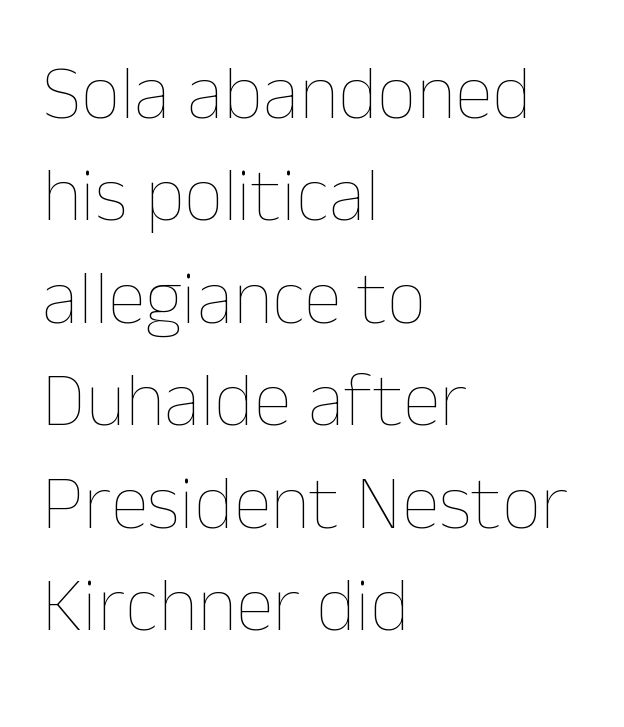
The image shows 77 px thin type, upright; set left-aligned, normal line spacing (1.33x), normal letter spacing, not underlined; low stroke contrast and a medium x-height.
